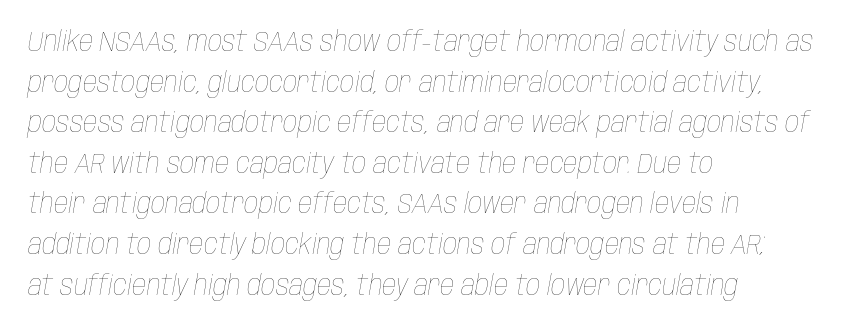
Q: Is the text bold? A: No.
Q: Is the text italic (slanted)? A: Yes, it leans right by about 10 degrees.
Q: Is the text underlined? A: No.
Q: How is the paragraph aligned? A: Left-aligned.
Q: Is the spacing between letters normal or unusually wide? A: Normal.
Q: Is the spacing between lines tight, normal or loose? A: Normal.
Q: Width (condensed, normal, or wide)? A: Condensed.
Q: Stroke contrast? A: Low.
Q: x-height? A: Large.
Q: Monospaced? A: No.
